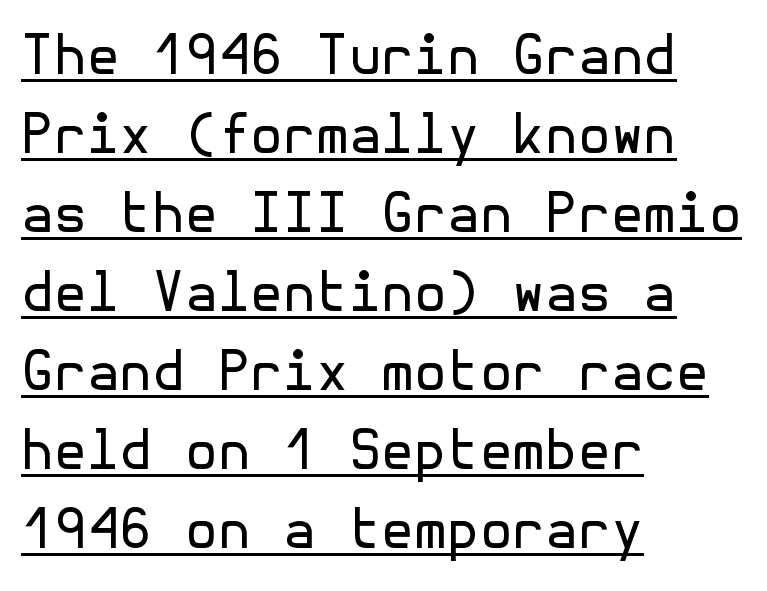
{"serif": "no", "italic": "no", "bold": "no", "weight": "regular", "width": "normal", "x_height": "medium", "underline": "yes", "align": "left", "line_spacing": "normal", "line_spacing_ratio": 1.49, "letter_spacing": "normal", "letter_spacing_em": 0.0, "glyph_px": 53}
